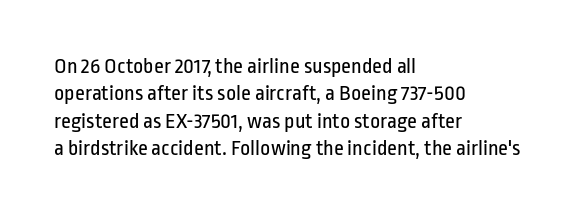
{"italic": "no", "bold": "no", "underline": "no", "align": "left", "line_spacing_ratio": 1.24, "letter_spacing": "normal", "letter_spacing_em": 0.0, "glyph_px": 22}
